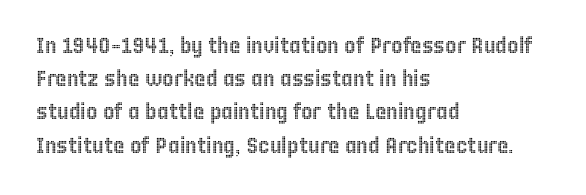
These lines keep a tight, regular rhythm from letter to letter. Vertical spacing — default. No word sits above an underline. The setting favours the left margin, as ordinary paragraphs usually do. The font's upright variant was chosen for this text.
